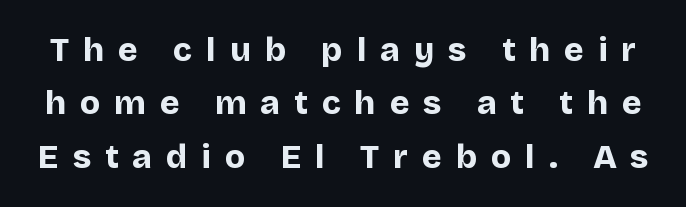
{"serif": "no", "italic": "no", "bold": "yes", "weight": "bold", "width": "normal", "stroke_contrast": "low", "x_height": "large", "monospaced": "no", "underline": "no", "line_spacing": "normal", "line_spacing_ratio": 1.62, "letter_spacing": "wide", "letter_spacing_em": 0.43, "glyph_px": 33}
